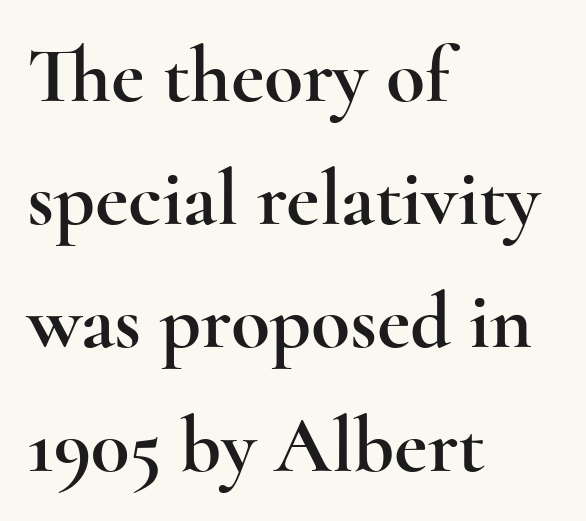
{"serif": "yes", "italic": "no", "width": "wide", "x_height": "small", "monospaced": "no", "underline": "no", "align": "left", "line_spacing": "normal", "line_spacing_ratio": 1.54, "letter_spacing": "normal", "letter_spacing_em": 0.0, "glyph_px": 80}
